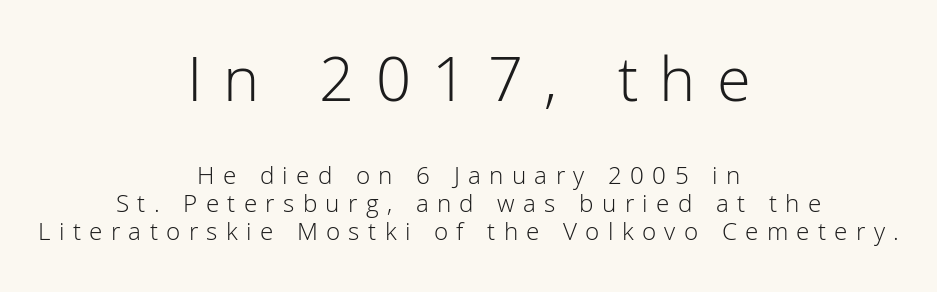
{"serif": "no", "italic": "no", "bold": "no", "weight": "light", "width": "normal", "stroke_contrast": "low", "x_height": "medium", "monospaced": "no", "underline": "no", "align": "center", "line_spacing": "tight", "line_spacing_ratio": 1.07, "letter_spacing": "wide", "letter_spacing_em": 0.32, "larger_block": "first", "size_ratio": 2.54, "glyph_px": 66}
